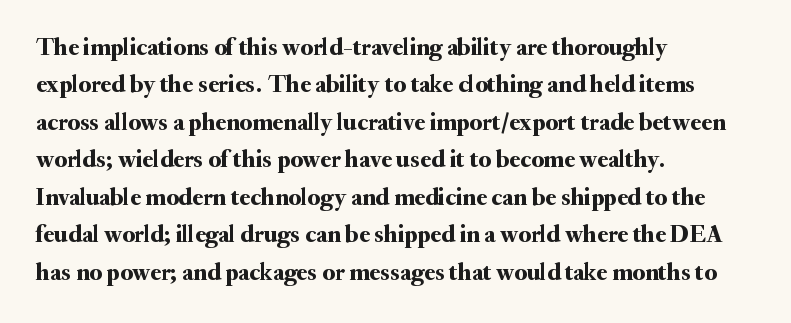
Q: Is the text italic (slanted)? A: No, it is upright.
Q: Is the text underlined? A: No.
Q: How is the paragraph aligned? A: Left-aligned.
Q: Is the spacing between letters normal or unusually wide? A: Normal.
Q: Is the spacing between lines tight, normal or loose? A: Normal.
